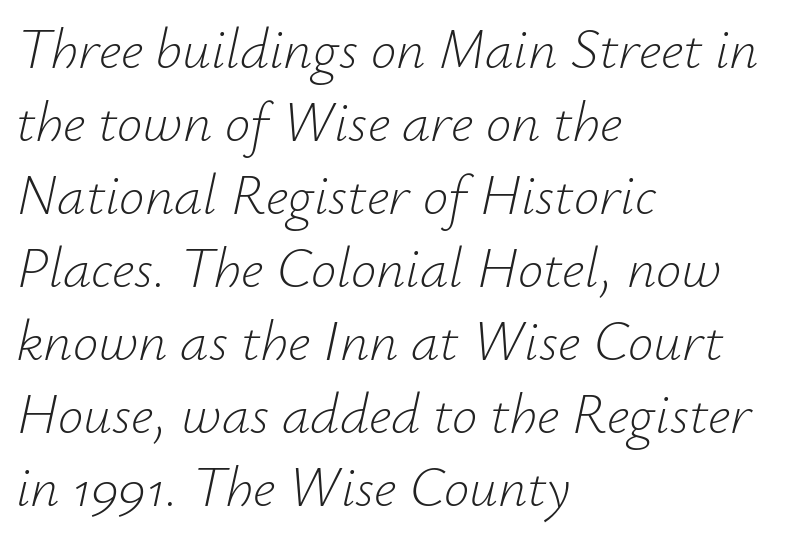
The image shows 57 px light type, italic (leaning right); set left-aligned, normal line spacing (1.28x), normal letter spacing, not underlined; low stroke contrast and a small x-height.
